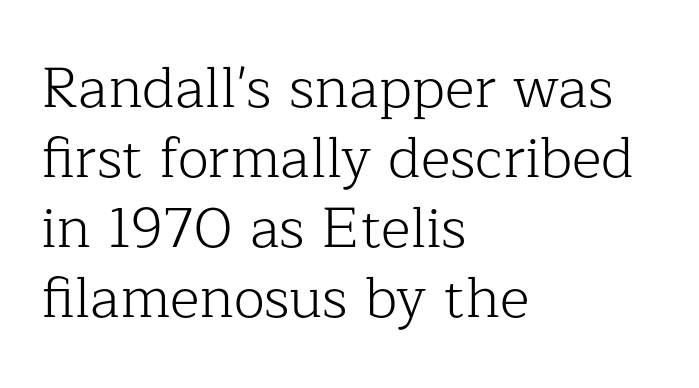
Q: Is the text bold? A: No.
Q: Is the text italic (slanted)? A: No, it is upright.
Q: Is the typeface a serif or a sans-serif typeface? A: Serif.
Q: Is the text underlined? A: No.
Q: How is the paragraph aligned? A: Left-aligned.
Q: Is the spacing between letters normal or unusually wide? A: Normal.
Q: Width (condensed, normal, or wide)? A: Normal.
Q: Stroke contrast? A: Low.
Q: x-height? A: Medium.
Q: Monospaced? A: No.
